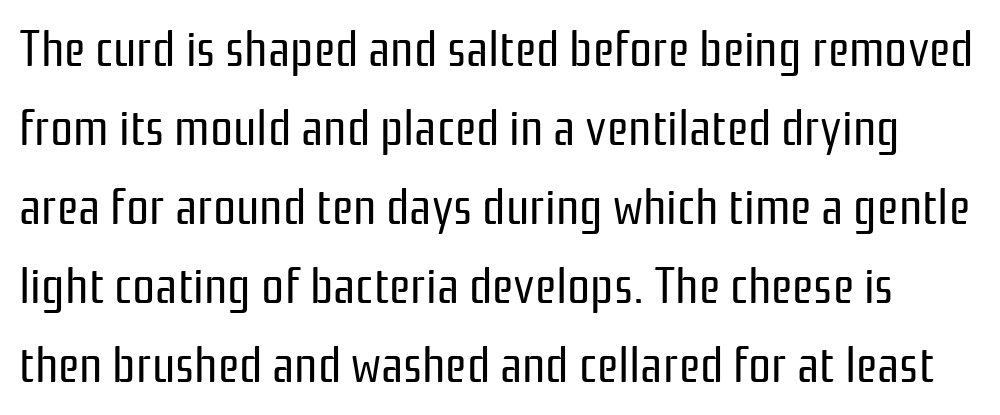
The characters are drawn with everyday or finer stroke widths. The string is rendered with underlining switched off. Is this a fixed-width face? No — the glyphs have proportional, varying widths. It's the straight-up-and-down kind of type.
